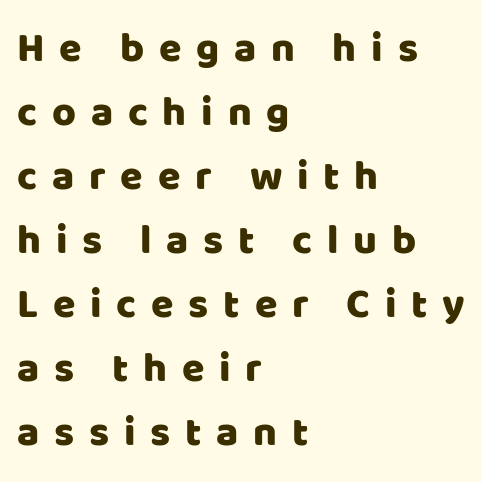
Q: Is the text italic (slanted)? A: No, it is upright.
Q: Is the typeface a serif or a sans-serif typeface? A: Sans-serif.
Q: Is the text underlined? A: No.
Q: How is the paragraph aligned? A: Left-aligned.
Q: Is the spacing between letters normal or unusually wide? A: Unusually wide.
Q: Is the spacing between lines tight, normal or loose? A: Normal.
Q: Width (condensed, normal, or wide)? A: Normal.
Q: Stroke contrast? A: Low.
Q: x-height? A: Large.
Q: Monospaced? A: No.
